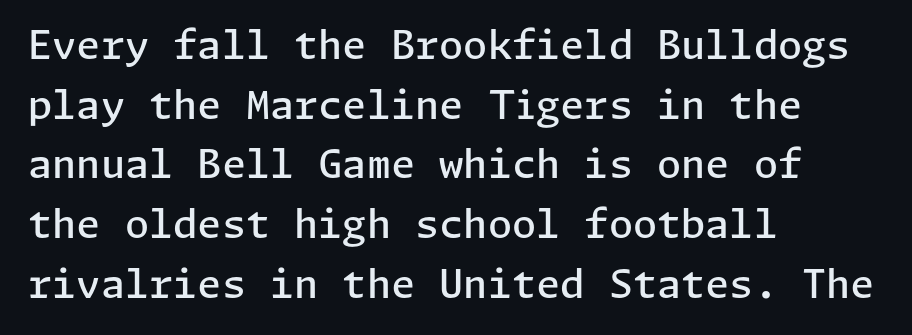
Q: Is the text bold? A: Semi-bold.
Q: Is the text italic (slanted)? A: No, it is upright.
Q: Is the typeface a serif or a sans-serif typeface? A: Sans-serif.
Q: Is the text underlined? A: No.
Q: How is the paragraph aligned? A: Left-aligned.
Q: Is the spacing between letters normal or unusually wide? A: Normal.
Q: Is the spacing between lines tight, normal or loose? A: Normal.
Q: Width (condensed, normal, or wide)? A: Normal.
Q: Stroke contrast? A: Low.
Q: x-height? A: Medium.
